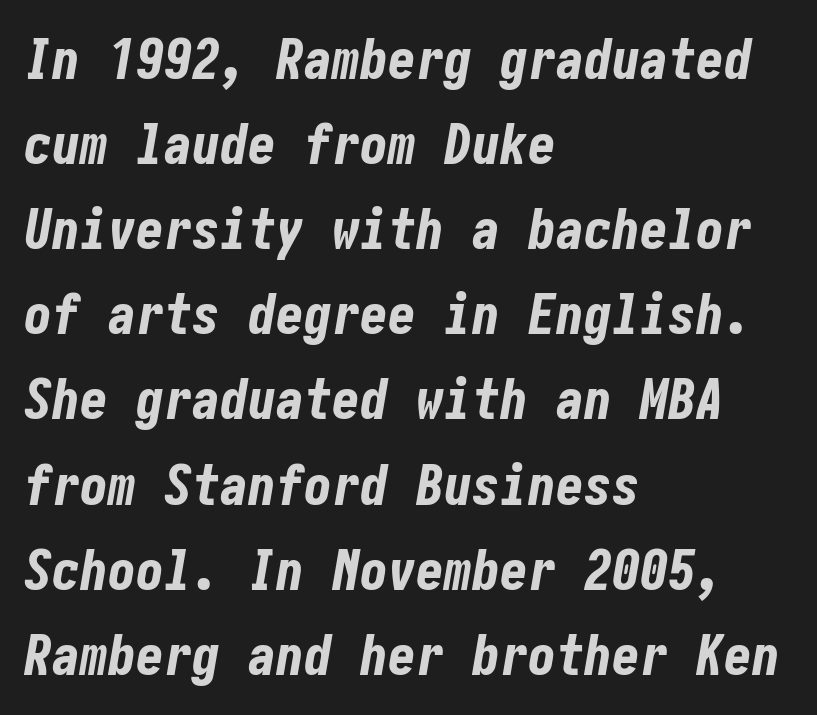
{"italic": "yes", "lean": "right", "slant_degrees": 10, "bold": "yes", "weight": "bold", "width": "condensed", "stroke_contrast": "low", "x_height": "medium", "underline": "no", "align": "left", "line_spacing": "normal", "line_spacing_ratio": 1.52, "letter_spacing": "normal", "letter_spacing_em": 0.0, "glyph_px": 56}
